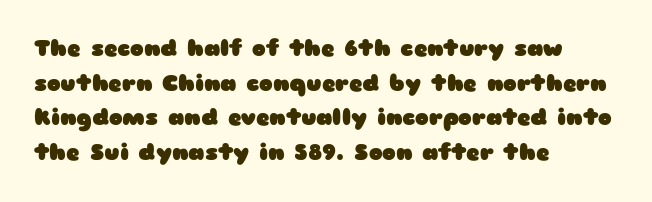
Every stem runs plumb, perpendicular to the baseline. The typesetting leans heavy: a genuine bold. Anything drawn beneath the words? Only blank space. The paragraph shown leans on its left margin. In terms of letterspacing, this is plain default setting. The space between consecutive lines is moderate.
